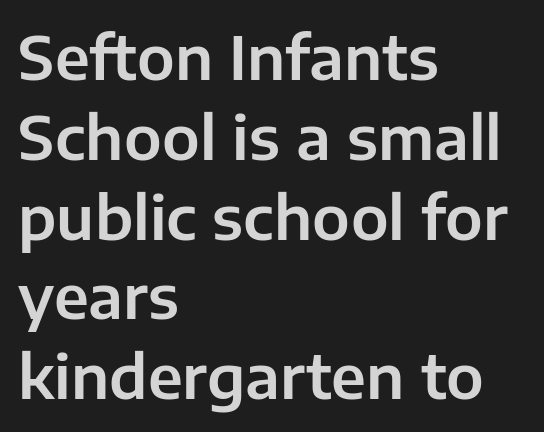
In CSS terms this would be text-align: left. These lines keep a tight, regular rhythm from letter to letter. To sum up the face: it is a sans, with no serifs. Clear beneath every line of the passage. The rendering uses natural spacing where letterforms have individual widths.
